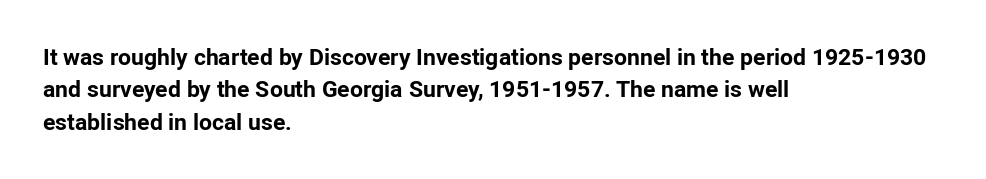
{"italic": "no", "bold": "yes", "underline": "no", "align": "left", "line_spacing": "normal", "line_spacing_ratio": 1.41, "letter_spacing": "normal", "letter_spacing_em": 0.0, "glyph_px": 23}
